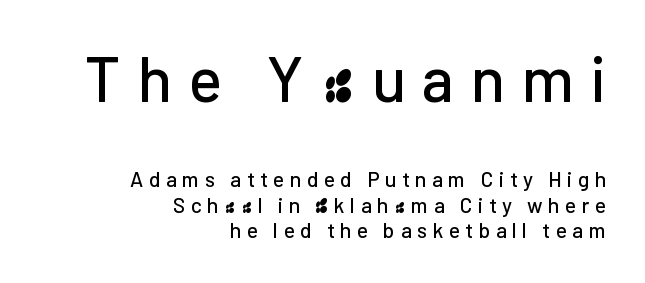
A flush-right, rag-left setting is used for this passage. This rendering widens character spacing well past its baseline value. You get the large type first, then a drop to smaller type. A sans-serif font was chosen for this passage.
